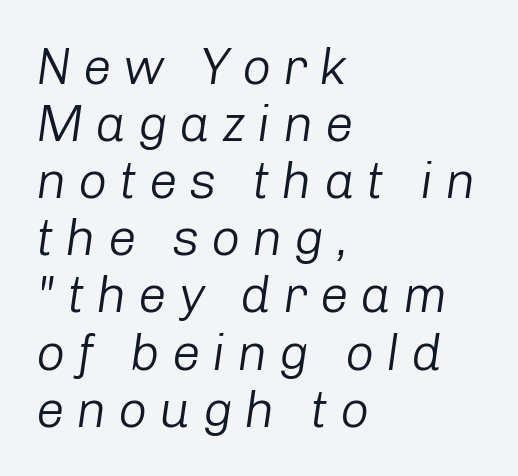
{"italic": "yes", "lean": "right", "slant_degrees": 8, "bold": "no", "weight": "light", "width": "normal", "stroke_contrast": "low", "x_height": "medium", "monospaced": "no", "underline": "no", "align": "left", "line_spacing": "tight", "line_spacing_ratio": 1.12, "letter_spacing": "wide", "letter_spacing_em": 0.23, "glyph_px": 51}
